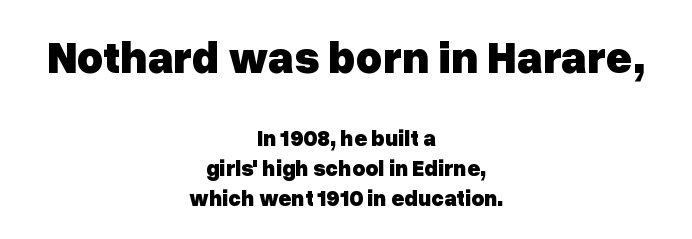
Each word holds together tightly as a unit, with standard inter-letter gaps. On the weight axis this lands at bold, roughly 700. Ordinary non-slanted type is in use. The string is rendered with underlining switched off. The rendering uses a moderate line-height, typical for paragraphs.
